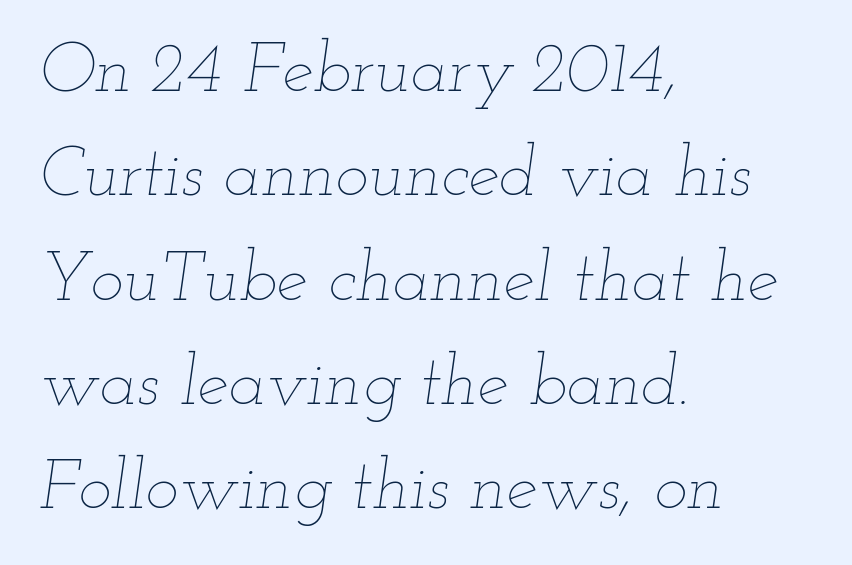
Normally led — the rows are evenly, conventionally spaced. No chunkiness to these letters — they're not bold. Compared with typical body copy, the letter spacing here is the same. Tall strokes in this sample are angled rather than plumb. The letters advance in unequal steps, a hallmark of proportional type. The paragraph has a hard left edge and a soft right edge.
